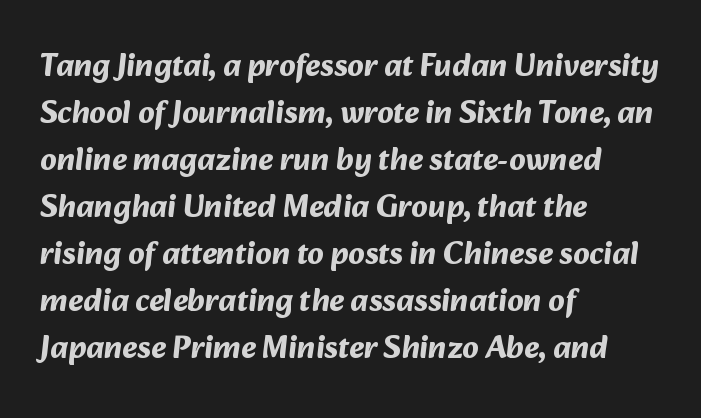
The image shows 32 px bold sans-serif type; set left-aligned, normal line spacing (1.47x), normal letter spacing, not underlined; medium stroke contrast and a medium x-height.
